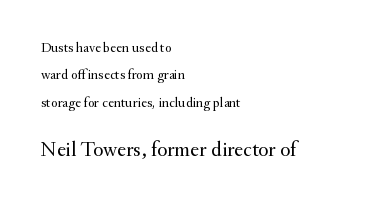
Q: Is the text bold? A: No.
Q: Is the text italic (slanted)? A: No, it is upright.
Q: Is the text underlined? A: No.
Q: How is the paragraph aligned? A: Left-aligned.
Q: Is the spacing between letters normal or unusually wide? A: Normal.
Q: Is the spacing between lines tight, normal or loose? A: Loose.
Q: Which block of text is set in a larger size, the first (top) or the second (bottom)? A: The second (bottom) one.
